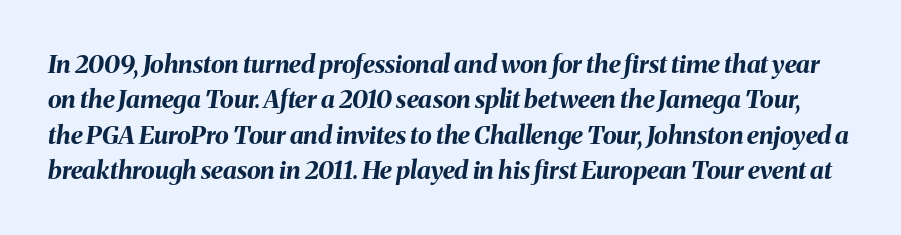
The image shows 25 px bold type, italic (leaning right); set normal line spacing (1.42x), normal letter spacing, not underlined.
